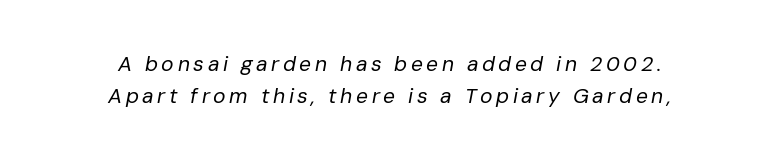
{"italic": "yes", "lean": "right", "slant_degrees": 10, "bold": "no", "underline": "no", "align": "center", "line_spacing": "normal", "line_spacing_ratio": 1.54, "glyph_px": 21}
